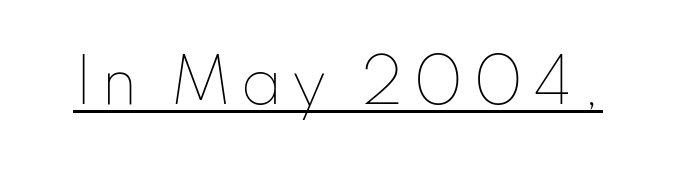
{"italic": "no", "bold": "no", "weight": "thin", "width": "normal", "stroke_contrast": "low", "x_height": "small", "monospaced": "no", "underline": "yes", "glyph_px": 60}
